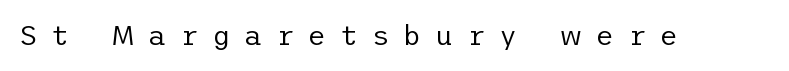
The passage shown is typeset with a sans-serif family. Only glyphs here, with clear space below each row. Upright lettering throughout. The strokes carry an ordinary text weight at most. Someone cranked the tracking dial way up on this one.
